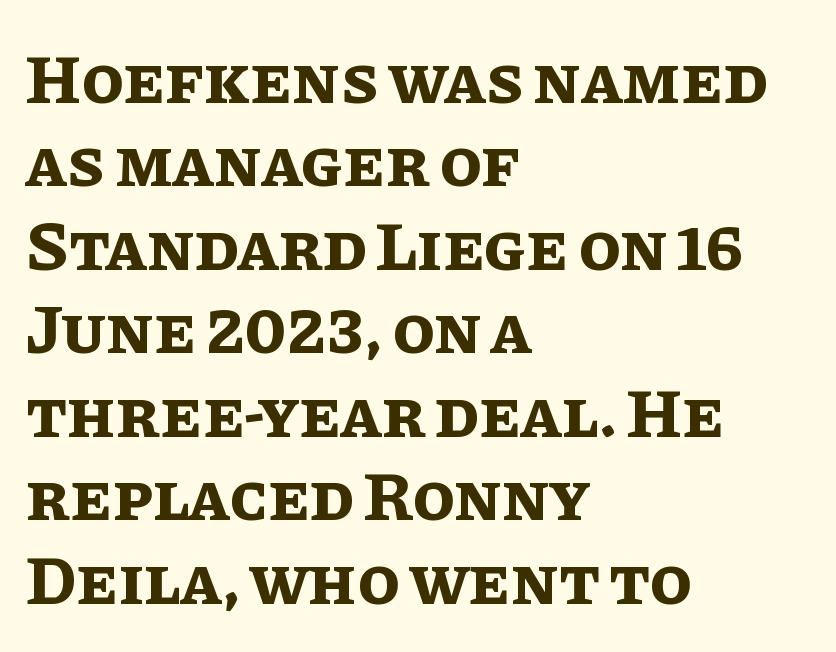
{"italic": "no", "bold": "yes", "weight": "bold", "width": "normal", "stroke_contrast": "low", "x_height": "large", "monospaced": "no", "underline": "no", "align": "left", "line_spacing_ratio": 1.21, "letter_spacing": "normal", "letter_spacing_em": 0.0, "glyph_px": 69}
